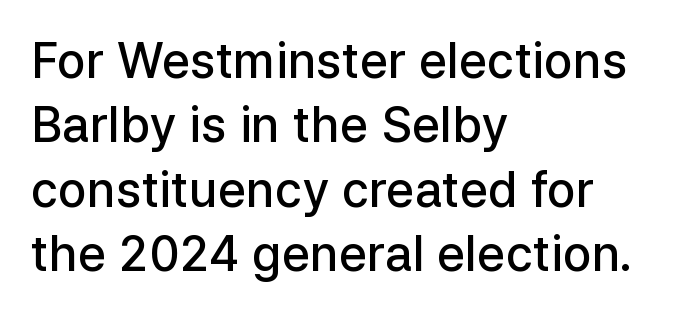
The image shows 48 px semibold sans-serif type, upright; set left-aligned, normal line spacing (1.34x), normal letter spacing, not underlined; low stroke contrast and a medium x-height.
